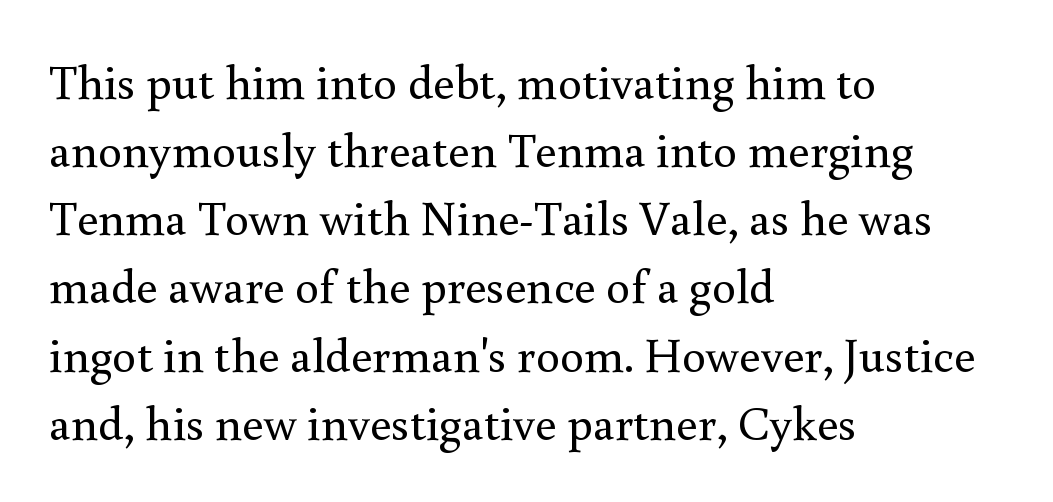
Q: Is the text bold? A: No.
Q: Is the text italic (slanted)? A: No, it is upright.
Q: Is the typeface a serif or a sans-serif typeface? A: Serif.
Q: Is the text underlined? A: No.
Q: How is the paragraph aligned? A: Left-aligned.
Q: Is the spacing between letters normal or unusually wide? A: Normal.
Q: Is the spacing between lines tight, normal or loose? A: Normal.
Q: Width (condensed, normal, or wide)? A: Normal.
Q: x-height? A: Small.
Q: Monospaced? A: No.
